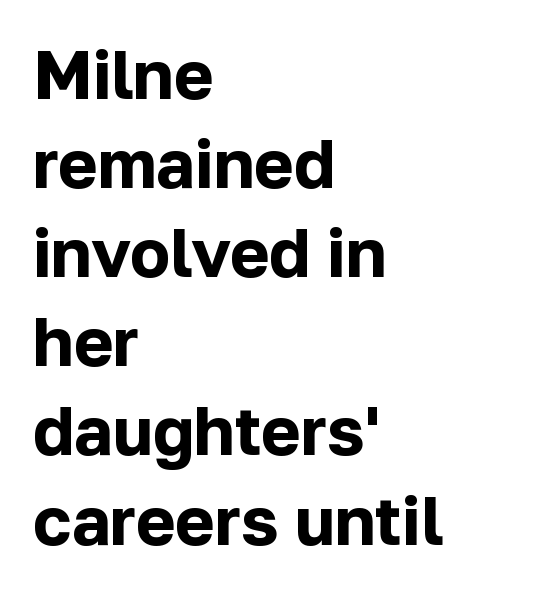
The image shows 67 px bold sans-serif type, upright; set left-aligned, normal line spacing (1.33x), normal letter spacing, not underlined; low stroke contrast and a medium x-height.
